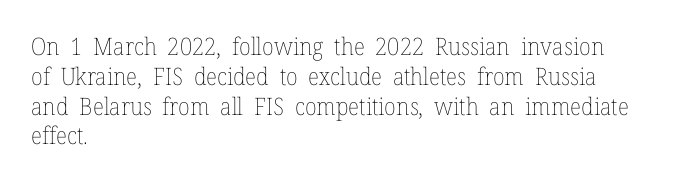
{"italic": "no", "bold": "no", "underline": "no", "align": "left", "line_spacing_ratio": 1.24, "letter_spacing": "normal", "letter_spacing_em": 0.0, "glyph_px": 24}
